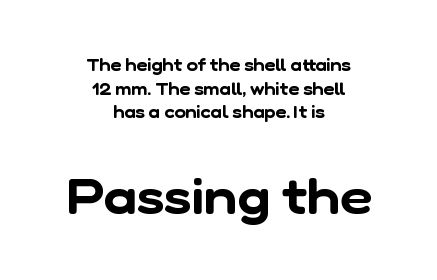
The image shows 50 px sans-serif type; set centered, normal line spacing (1.39x), normal letter spacing, not underlined; the second (bottom) block is 2.94x larger; low stroke contrast and a medium x-height.
